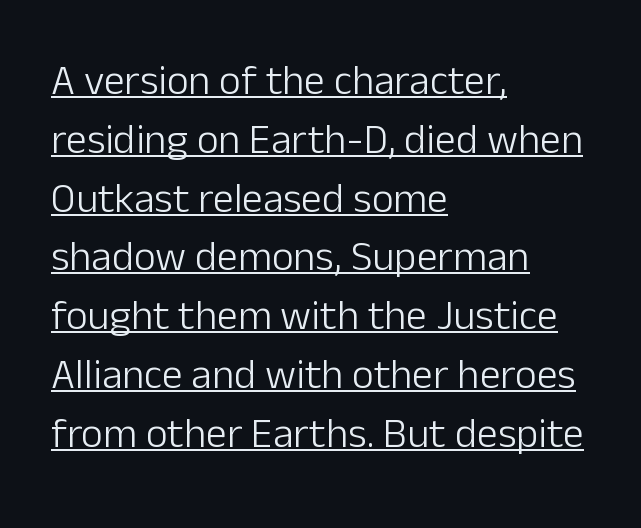
The image shows 42 px light sans-serif type, upright; set left-aligned, normal line spacing (1.4x), normal letter spacing, underlined; low stroke contrast and a medium x-height.
